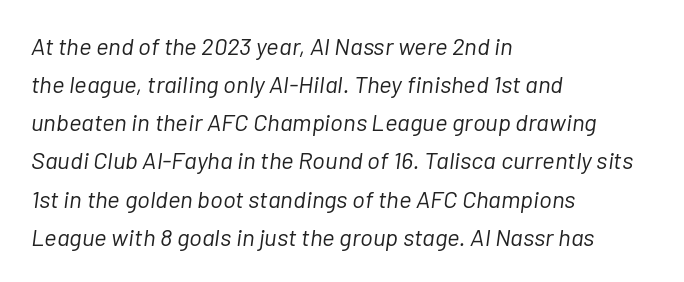
Q: Is the text bold? A: No.
Q: Is the text italic (slanted)? A: Yes, it leans right by about 7 degrees.
Q: Is the text underlined? A: No.
Q: How is the paragraph aligned? A: Left-aligned.
Q: Is the spacing between letters normal or unusually wide? A: Normal.
Q: Is the spacing between lines tight, normal or loose? A: Normal.
